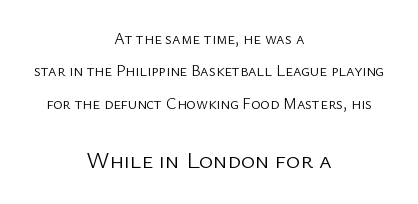
{"italic": "no", "bold": "no", "underline": "no", "align": "center", "line_spacing": "loose", "line_spacing_ratio": 2.03, "letter_spacing": "normal", "letter_spacing_em": 0.0, "larger_block": "second", "size_ratio": 1.5, "glyph_px": 24}
